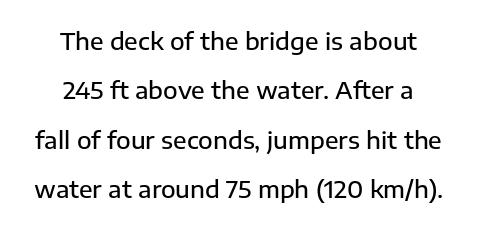
Decoration check: the copy has no underline. Does the leading feel generous? Absolutely, it's lavish. Words appear dense and cohesive because spacing is normal. Italic? Not at all — the glyphs are vertical. Is the block centered? Yes — each line is placed symmetrically about the middle.
